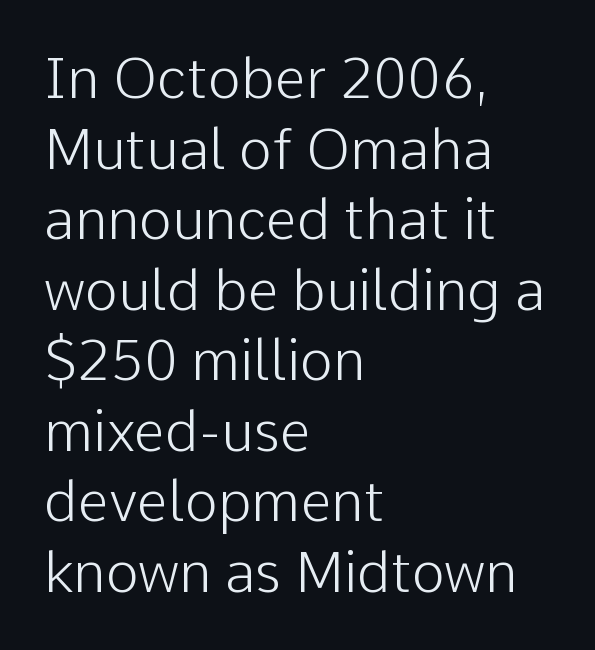
Q: Is the text bold? A: No.
Q: Is the text italic (slanted)? A: No, it is upright.
Q: Is the typeface a serif or a sans-serif typeface? A: Sans-serif.
Q: Is the text underlined? A: No.
Q: How is the paragraph aligned? A: Left-aligned.
Q: Is the spacing between letters normal or unusually wide? A: Normal.
Q: Is the spacing between lines tight, normal or loose? A: Normal.
Q: Width (condensed, normal, or wide)? A: Normal.
Q: Stroke contrast? A: Low.
Q: x-height? A: Medium.
Q: Monospaced? A: No.
